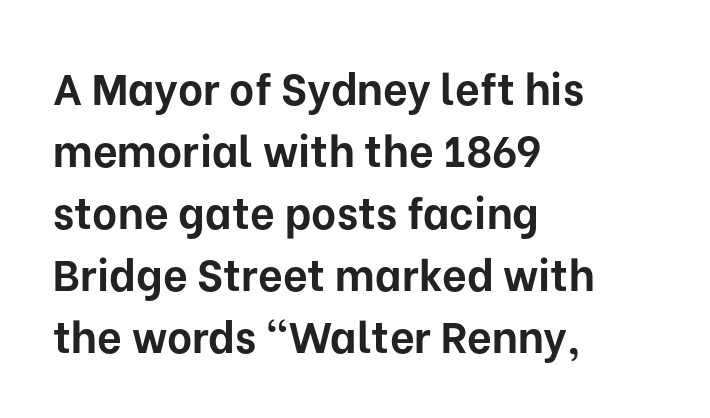
A classic flush-left, rag-right setting is used for this passage. Quick note: underline off. These lines are rendered in a variable-pitch font. Thick stems and heavy bowls — unmistakably bold. Rows of type keep a routine distance in the vertical direction.
